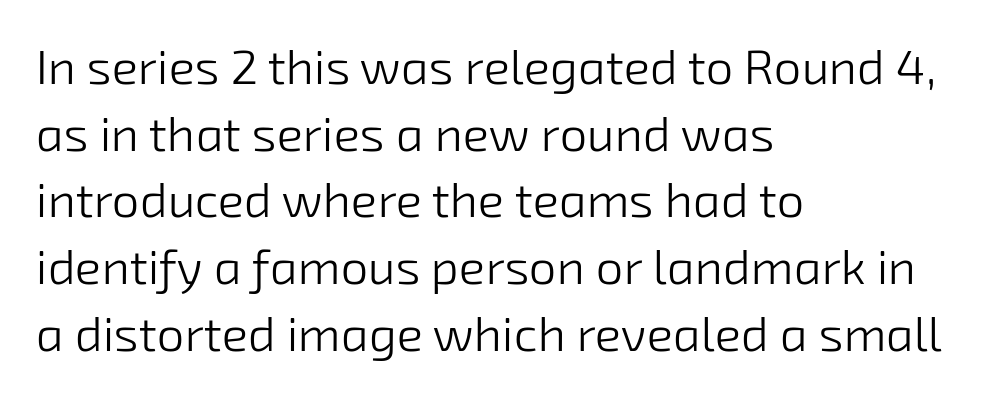
{"serif": "no", "bold": "no", "weight": "light", "width": "normal", "stroke_contrast": "low", "x_height": "medium", "monospaced": "no", "underline": "no", "align": "left", "line_spacing": "normal", "line_spacing_ratio": 1.36, "letter_spacing": "normal", "letter_spacing_em": 0.0, "glyph_px": 49}
